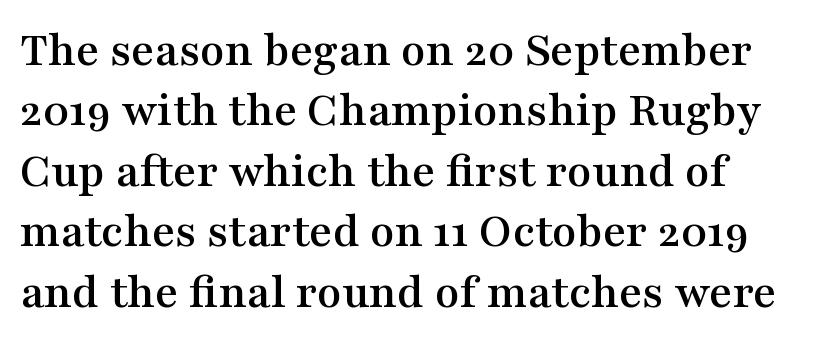
{"serif": "yes", "italic": "no", "width": "wide", "stroke_contrast": "medium", "x_height": "medium", "monospaced": "no", "underline": "no", "align": "left", "line_spacing_ratio": 1.21, "letter_spacing": "normal", "letter_spacing_em": 0.0, "glyph_px": 50}
